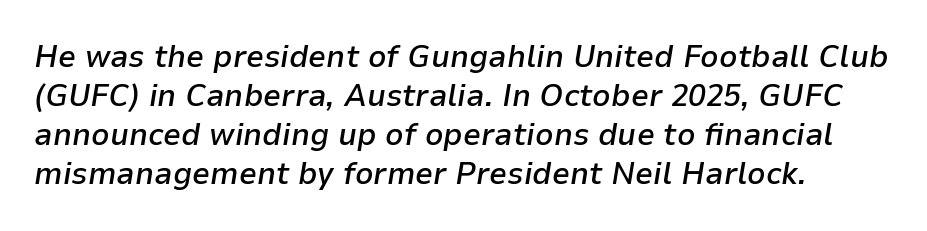
Every row of glyphs begins at an identical x-position on the left. Observe the lean: these are italic letterforms. Think of a printed novel: that variable character pitch is what you see here. A somewhat darkened texture: the type is semibold rather than bold. Decoration check: the copy has no underline. The gaps between neighbouring characters are ordinary and unremarkable.
